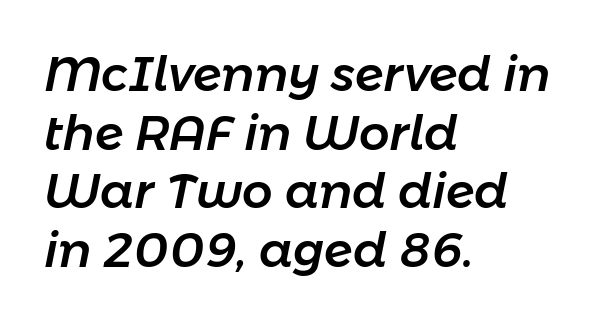
The specimen omits any rule beneath the text block's lines. The lines are quadded left. Each word holds together tightly as a unit, with standard inter-letter gaps. This sample has the flowing, uneven cadence of proportional lettering.
